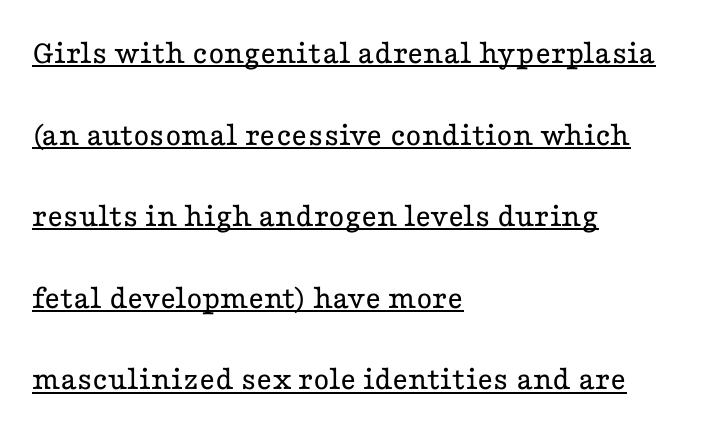
Here the designer chose a conventional face with non-uniform glyph widths. The space between consecutive lines is lavish. A typesetter would label this face a serif. The glyphs are accompanied by a horizontal stroke just below them.
